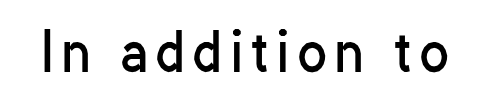
Q: Is the text bold? A: No.
Q: Is the text italic (slanted)? A: No, it is upright.
Q: Is the typeface a serif or a sans-serif typeface? A: Sans-serif.
Q: Is the text underlined? A: No.
Q: Width (condensed, normal, or wide)? A: Condensed.
Q: Stroke contrast? A: Low.
Q: x-height? A: Medium.
Q: Monospaced? A: No.
